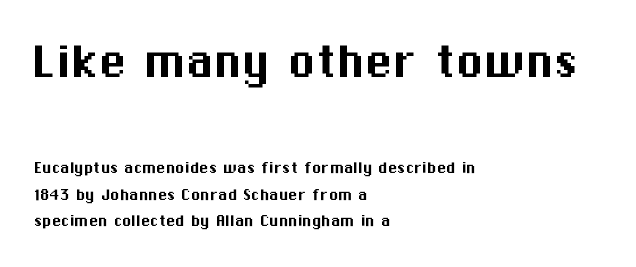
{"serif": "no", "italic": "no", "width": "normal", "stroke_contrast": "medium", "x_height": "medium", "monospaced": "no", "underline": "no", "align": "left", "line_spacing": "normal", "line_spacing_ratio": 1.4, "letter_spacing": "normal", "letter_spacing_em": 0.0, "larger_block": "first", "size_ratio": 2.95, "glyph_px": 56}
